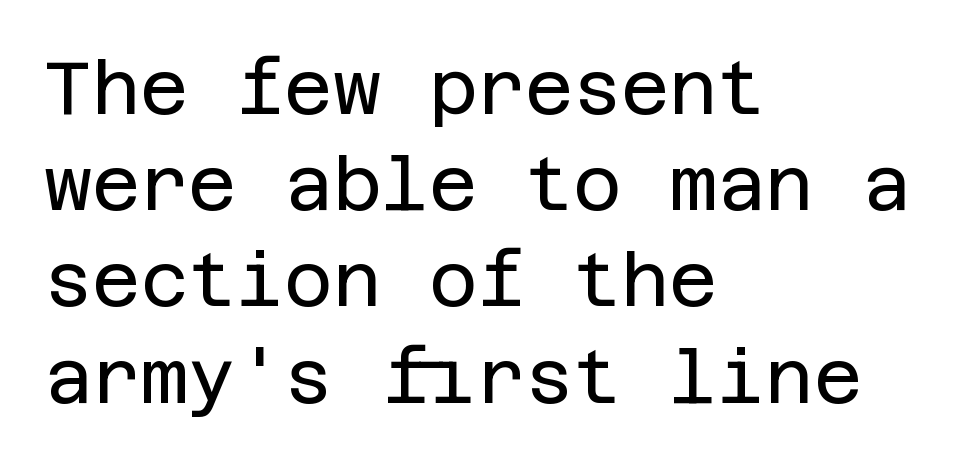
The horizontal fit of the characters is conventional and even. Grotesque or geometric, the face here clearly has no serifs. No italicization has been applied; the sample stays upright. Has an underline been added? It has not. Stroke mass is kept to a normal reading level or below.
